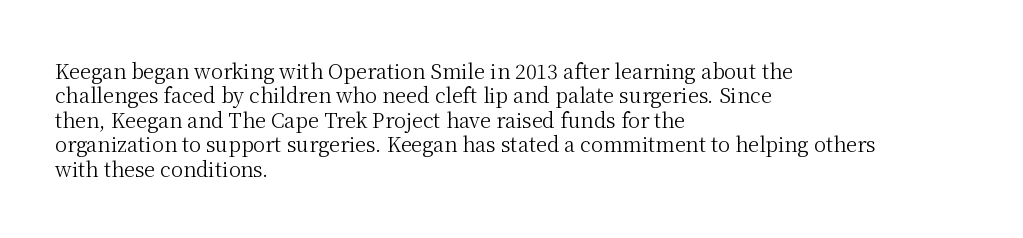
Q: Is the text bold? A: No.
Q: Is the text italic (slanted)? A: No, it is upright.
Q: Is the text underlined? A: No.
Q: How is the paragraph aligned? A: Left-aligned.
Q: Is the spacing between letters normal or unusually wide? A: Normal.
